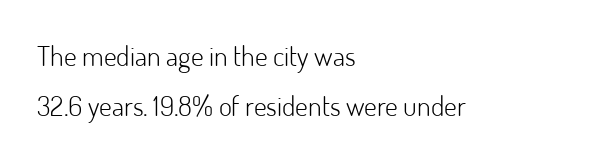
Q: Is the text bold? A: No.
Q: Is the text italic (slanted)? A: No, it is upright.
Q: Is the typeface a serif or a sans-serif typeface? A: Sans-serif.
Q: Is the text underlined? A: No.
Q: How is the paragraph aligned? A: Left-aligned.
Q: Is the spacing between letters normal or unusually wide? A: Normal.
Q: Width (condensed, normal, or wide)? A: Normal.
Q: Stroke contrast? A: Low.
Q: x-height? A: Small.
Q: Monospaced? A: No.
